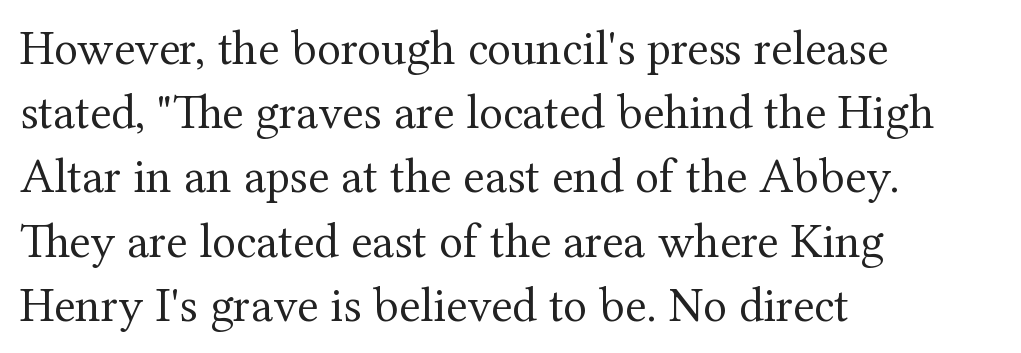
No extra ink here — the face is not bold. Short note: letters normally spaced. Do the characters align in a grid? No, the font is proportional. The face used here is seriffed, in the tradition of book romans. This block has exactly the height ordinary leading produces.
